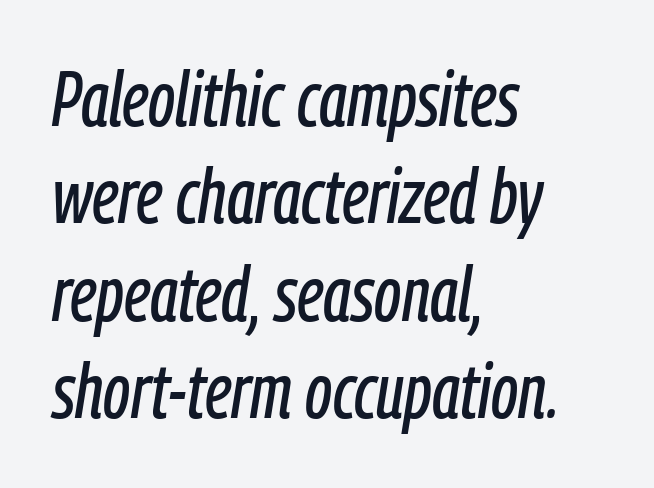
This sample is left-justified, so line endings fall wherever the words run out. The face used here is proportionally spaced, like ordinary book or web type. No extra tracking has been applied to these lines. Normally led — the rows are evenly, conventionally spaced. These lines were composed using italics.
